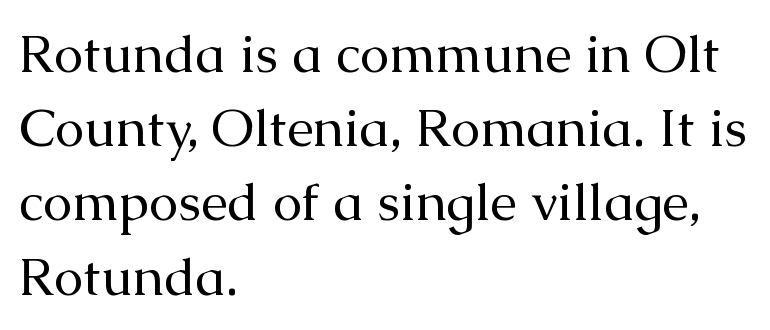
{"serif": "yes", "italic": "no", "bold": "no", "weight": "regular", "width": "normal", "stroke_contrast": "medium", "x_height": "medium", "monospaced": "no", "underline": "no", "align": "left", "line_spacing": "normal", "line_spacing_ratio": 1.4, "letter_spacing": "normal", "letter_spacing_em": 0.0, "glyph_px": 53}
